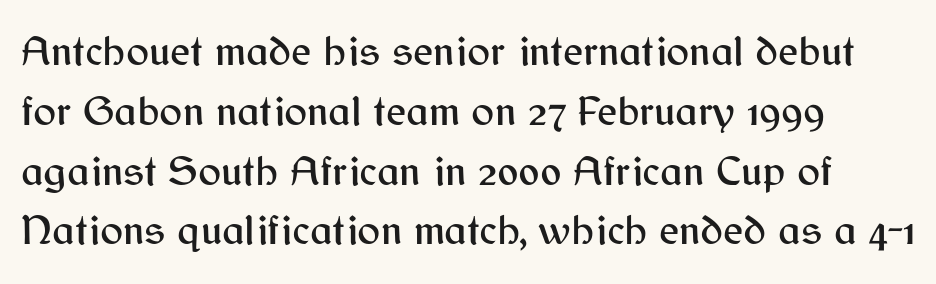
Lines of text with bare space underneath. The vertical gap from one line to the next is medium. Nope, not italic — everything's standing straight. The passage shown has conventional tracking throughout. Note the varied advance widths — an 'i' is clearly narrower than an 'm'.
